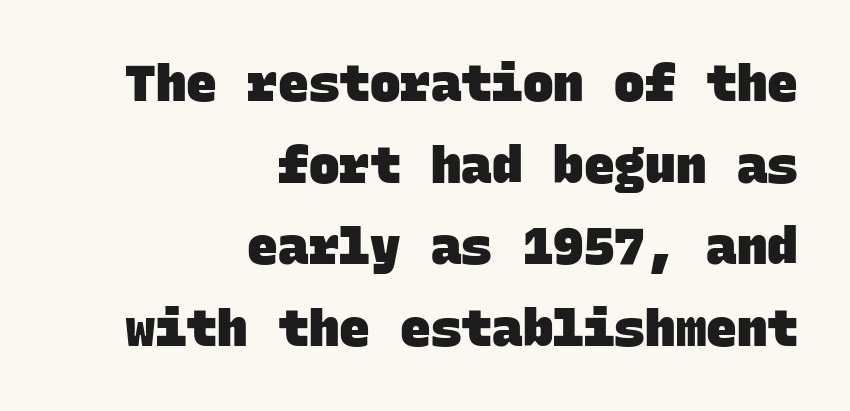
You could call the tracking neutral — neither tight nor loose. Line ends are locked; line starts wander. Is the type bold? Yes — the strokes are clearly thick and heavy. The designer left line spacing at the default. Type without underlining.
